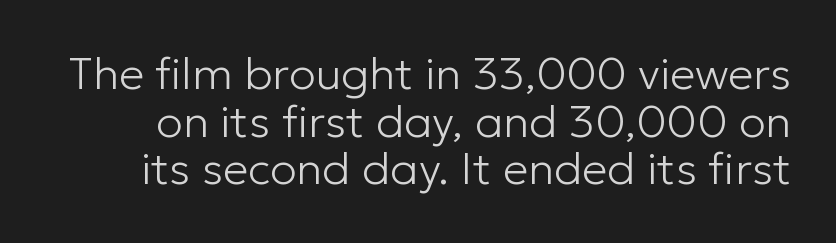
The image shows 45 px light sans-serif type, upright; set tight line spacing (1.06x), normal letter spacing, not underlined; low stroke contrast and a medium x-height.
